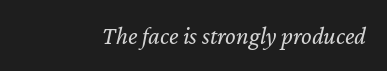
{"italic": "yes", "lean": "right", "slant_degrees": 12, "bold": "no", "underline": "no", "letter_spacing": "normal", "letter_spacing_em": 0.0, "glyph_px": 25}
